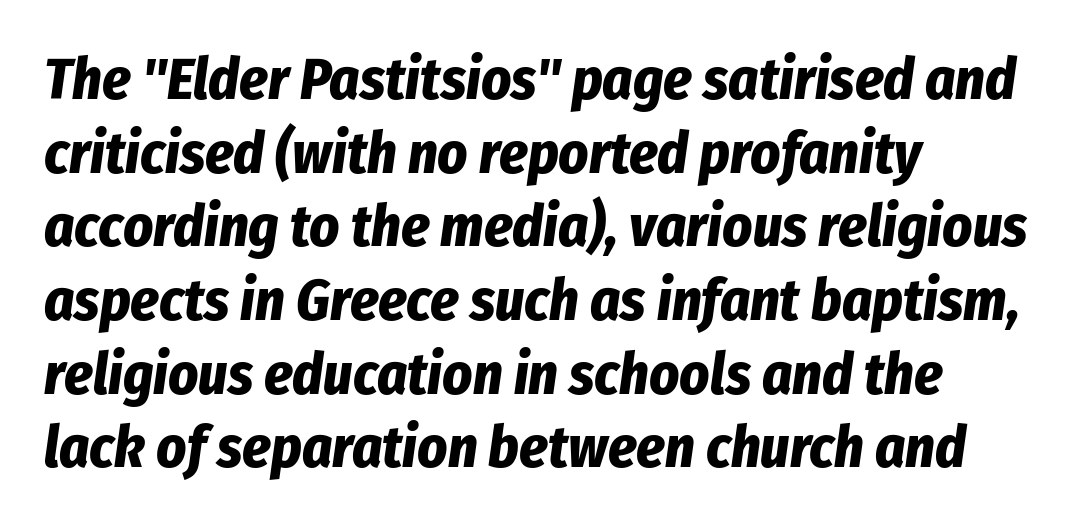
Bare-footed words on every line. Interline gaps are of average width in this sample. The rendering anchors every line to the left-hand side. Proportional: the letters do not fall into vertical columns. Notice how thick the strokes are: this is what a full bold looks like.
